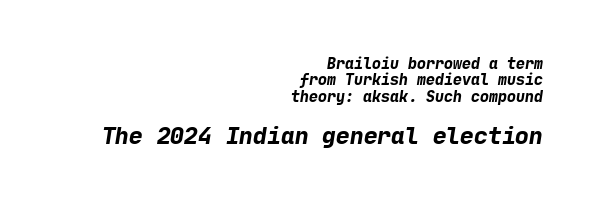
Q: Is the text bold? A: Yes.
Q: Is the text underlined? A: No.
Q: How is the paragraph aligned? A: Right-aligned.
Q: Is the spacing between letters normal or unusually wide? A: Normal.
Q: Is the spacing between lines tight, normal or loose? A: Tight.
Q: Which block of text is set in a larger size, the first (top) or the second (bottom)? A: The second (bottom) one.
